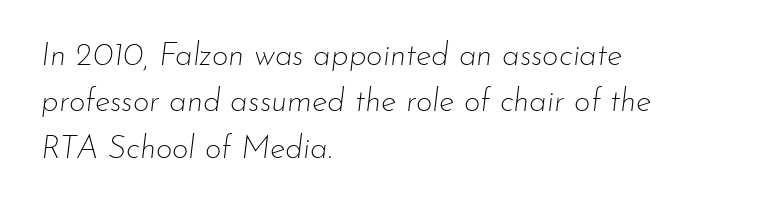
Q: Is the text bold? A: No.
Q: Is the text italic (slanted)? A: Yes, it leans right by about 7 degrees.
Q: Is the text underlined? A: No.
Q: How is the paragraph aligned? A: Left-aligned.
Q: Is the spacing between letters normal or unusually wide? A: Normal.
Q: Is the spacing between lines tight, normal or loose? A: Normal.
Q: Width (condensed, normal, or wide)? A: Normal.
Q: Stroke contrast? A: Low.
Q: x-height? A: Small.
Q: Monospaced? A: No.
